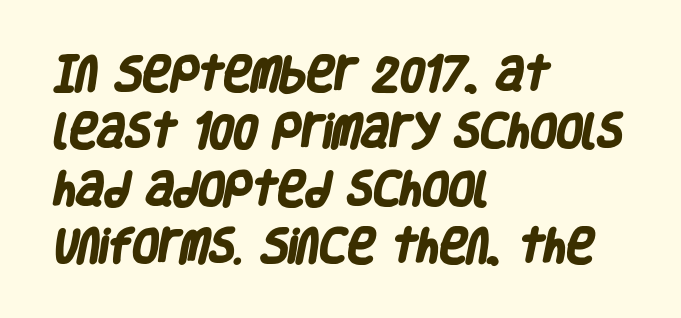
The image shows 38 px heavy, condensed sans-serif type; set left-aligned, normal line spacing (1.51x), normal letter spacing, not underlined; low stroke contrast and a large x-height.
